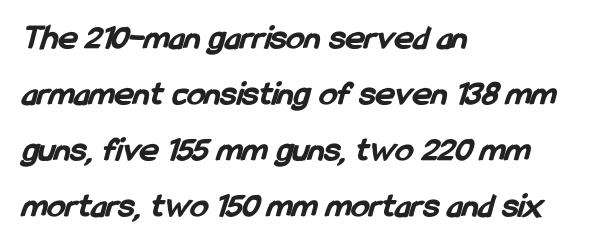
Q: Is the text bold? A: Yes.
Q: Is the typeface a serif or a sans-serif typeface? A: Sans-serif.
Q: Is the text underlined? A: No.
Q: How is the paragraph aligned? A: Left-aligned.
Q: Is the spacing between letters normal or unusually wide? A: Normal.
Q: Is the spacing between lines tight, normal or loose? A: Normal.
Q: Width (condensed, normal, or wide)? A: Condensed.
Q: Stroke contrast? A: Low.
Q: x-height? A: Medium.
Q: Monospaced? A: No.
